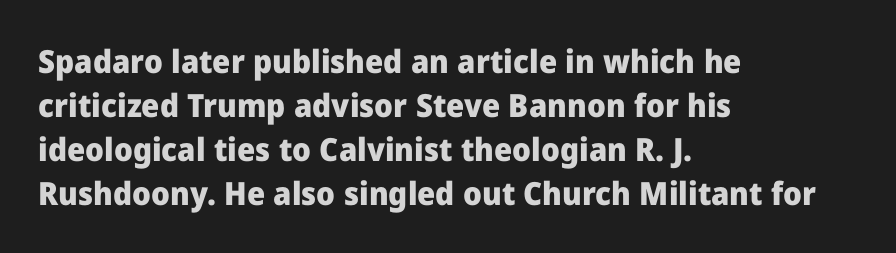
Notice how thick the strokes are: this is what a full bold looks like. What stands out about the letter spacing? Nothing — it is the standard amount. The typeface chosen for these lines omits serifs. The lettering holds an erect, upright posture throughout. Visually the block forms a straight wall on the left and a jagged coastline on the right.
